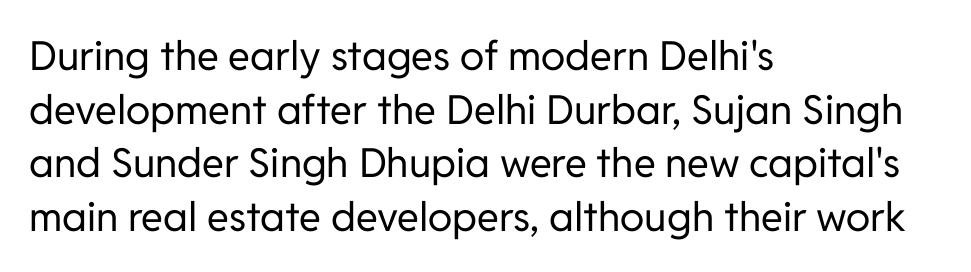
Q: Is the text bold? A: No.
Q: Is the text italic (slanted)? A: No, it is upright.
Q: Is the typeface a serif or a sans-serif typeface? A: Sans-serif.
Q: Is the text underlined? A: No.
Q: How is the paragraph aligned? A: Left-aligned.
Q: Is the spacing between letters normal or unusually wide? A: Normal.
Q: Is the spacing between lines tight, normal or loose? A: Normal.
Q: Width (condensed, normal, or wide)? A: Normal.
Q: Stroke contrast? A: Low.
Q: x-height? A: Medium.
Q: Monospaced? A: No.
